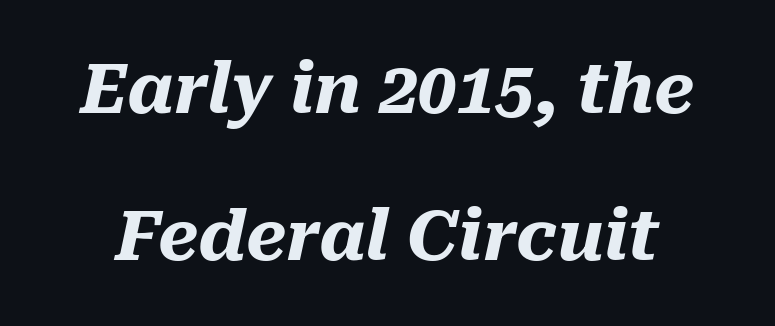
Quick note: interline space is abundant. Letters rest on an invisible, unmarked baseline. The glyphs look as if they've been sheared to an angle. The horizontal fit of the characters is conventional and even. The sample has been set heavy, in full bold. Character widths vary here, with narrow letters taking less room than wide ones.
